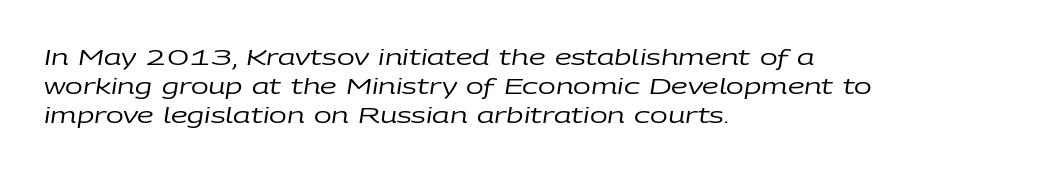
Q: Is the text bold? A: No.
Q: Is the text italic (slanted)? A: Yes, it leans right by about 9 degrees.
Q: Is the text underlined? A: No.
Q: How is the paragraph aligned? A: Left-aligned.
Q: Is the spacing between letters normal or unusually wide? A: Normal.
Q: Is the spacing between lines tight, normal or loose? A: Normal.
